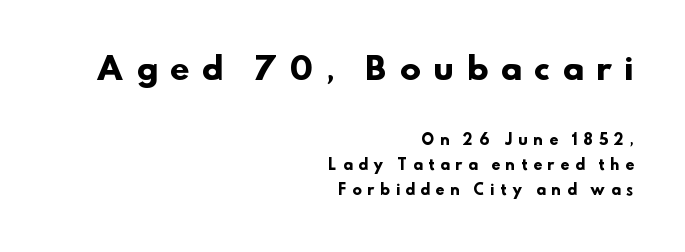
The image shows 31 px heavy sans-serif type; set right-aligned, line spacing 1.78x, unusually wide letter spacing (+0.43 em), not underlined; the first (top) block is 2.21x larger; low stroke contrast and a small x-height.
